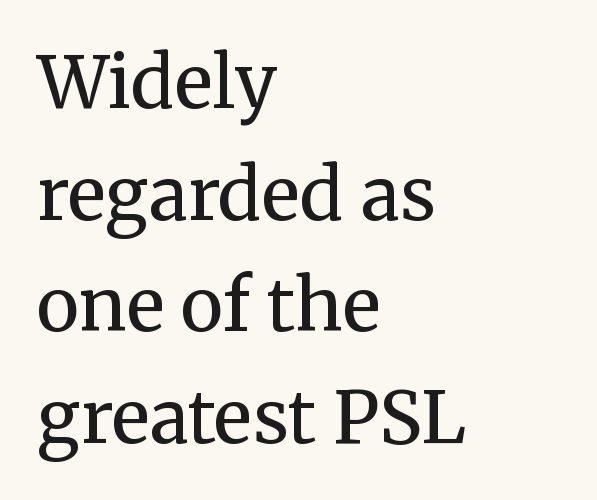
The gaps between neighbouring characters are ordinary and unremarkable. A student would call this left alignment; a typographer would say flush left, rag right. Characters remain perfectly vertical along every line. Typographically, this falls in the serif category.
